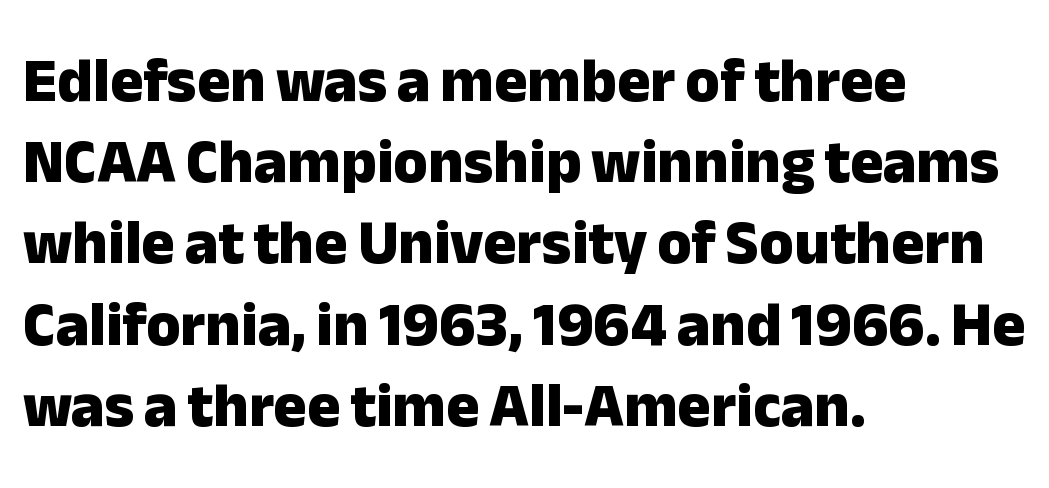
{"serif": "no", "italic": "no", "bold": "yes", "weight": "heavy", "width": "normal", "stroke_contrast": "low", "x_height": "medium", "monospaced": "no", "underline": "no", "align": "left", "line_spacing": "normal", "line_spacing_ratio": 1.31, "letter_spacing": "normal", "letter_spacing_em": 0.0, "glyph_px": 62}
